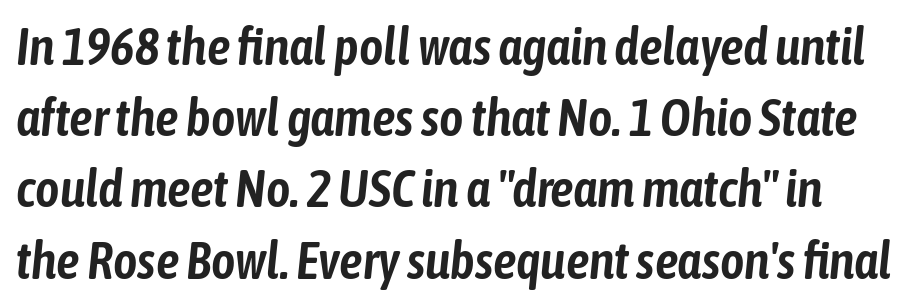
{"italic": "yes", "lean": "right", "slant_degrees": 6, "width": "condensed", "stroke_contrast": "low", "x_height": "medium", "monospaced": "no", "underline": "no", "line_spacing": "normal", "line_spacing_ratio": 1.37, "letter_spacing": "normal", "letter_spacing_em": 0.0, "glyph_px": 52}
